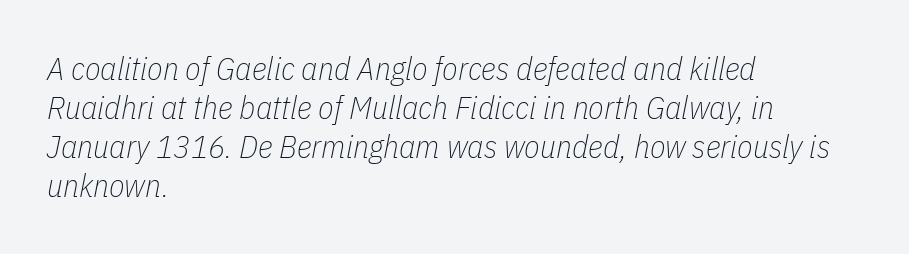
You could call the tracking neutral — neither tight nor loose. The paragraph has a hard left edge and a soft right edge. The strokes are not fattened; the text isn't bold. Does the lettering tilt? It does — this is italic. Glance below the letters and you will spot only blank space. Each letter keeps its own natural width here, so spacing adapts to shape.
